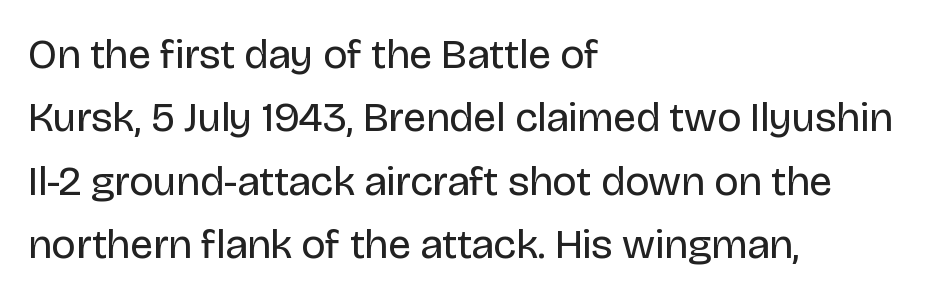
{"serif": "no", "italic": "no", "bold": "no", "weight": "regular", "width": "normal", "stroke_contrast": "low", "x_height": "large", "monospaced": "no", "underline": "no", "align": "left", "line_spacing": "normal", "line_spacing_ratio": 1.51, "letter_spacing": "normal", "letter_spacing_em": 0.0, "glyph_px": 42}
